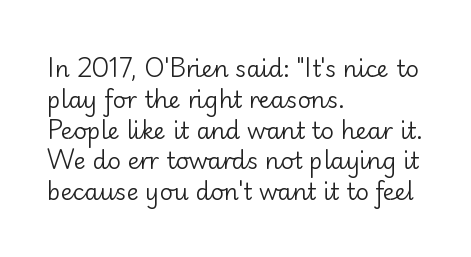
Descenders are the only things crossing below the line. The font sits on the lighter half of the weight spectrum, regular included. Does the copy run flush right? No — it runs flush left. Vertically, the passage feels balanced, rows spaced as you'd expect.
